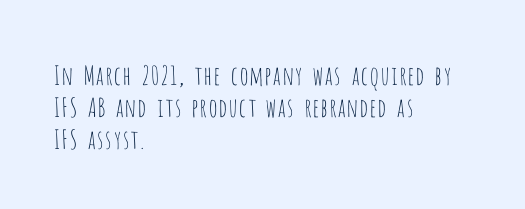
{"italic": "no", "bold": "no", "underline": "no", "align": "left", "line_spacing_ratio": 1.23, "letter_spacing": "normal", "letter_spacing_em": 0.0, "glyph_px": 26}
